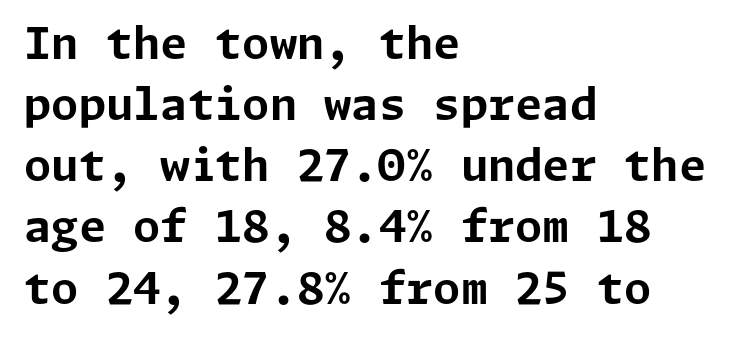
{"serif": "no", "italic": "no", "bold": "yes", "weight": "bold", "width": "normal", "stroke_contrast": "low", "x_height": "medium", "underline": "no", "align": "left", "line_spacing": "normal", "line_spacing_ratio": 1.39, "letter_spacing": "normal", "letter_spacing_em": 0.0, "glyph_px": 44}
